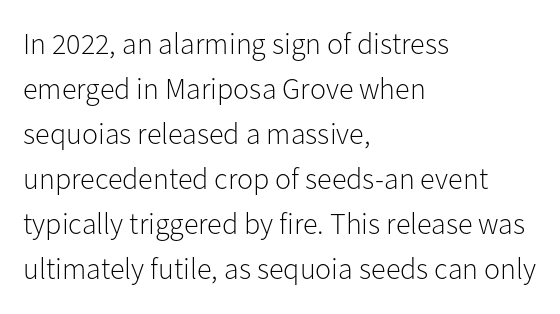
Q: Is the text bold? A: No.
Q: Is the text italic (slanted)? A: No, it is upright.
Q: Is the typeface a serif or a sans-serif typeface? A: Sans-serif.
Q: Is the text underlined? A: No.
Q: How is the paragraph aligned? A: Left-aligned.
Q: Is the spacing between letters normal or unusually wide? A: Normal.
Q: Is the spacing between lines tight, normal or loose? A: Normal.
Q: Width (condensed, normal, or wide)? A: Normal.
Q: Stroke contrast? A: Low.
Q: x-height? A: Medium.
Q: Monospaced? A: No.
